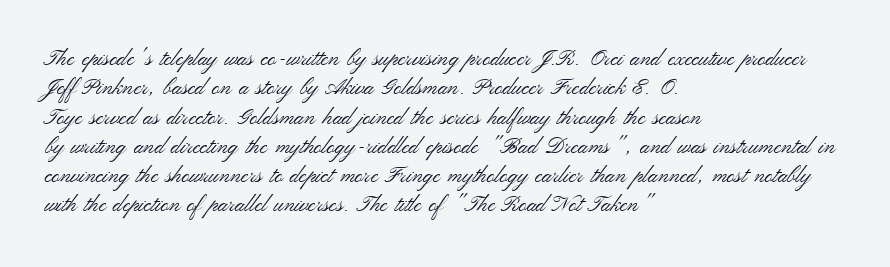
Caption: face not bold, strokes unweighted. Whoever set this chose a conventional vertical rhythm. This sample uses plain, unmodified letter spacing. Rule under the text: the space is simply empty.
